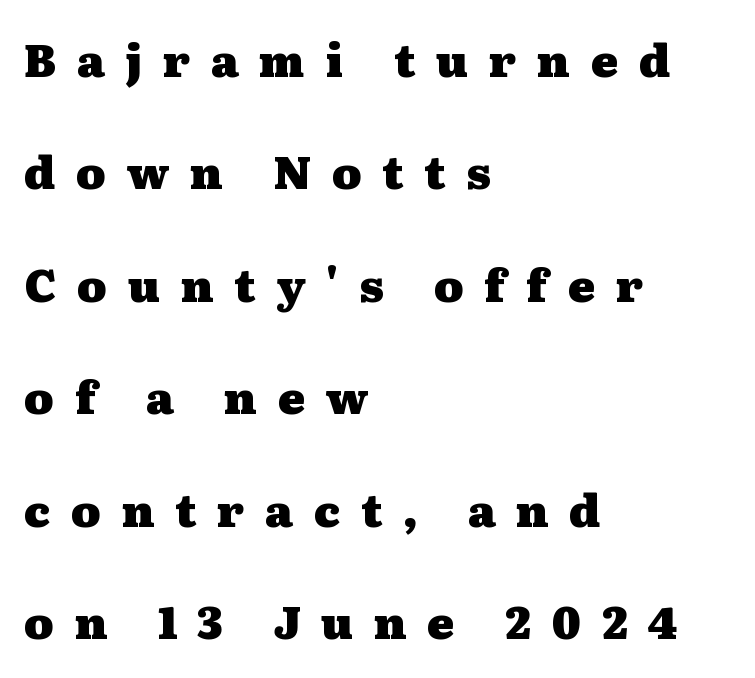
{"serif": "yes", "italic": "no", "bold": "yes", "weight": "heavy", "width": "wide", "stroke_contrast": "medium", "x_height": "medium", "monospaced": "no", "underline": "no", "align": "left", "line_spacing": "loose", "line_spacing_ratio": 2.5, "letter_spacing": "wide", "letter_spacing_em": 0.46, "glyph_px": 45}
